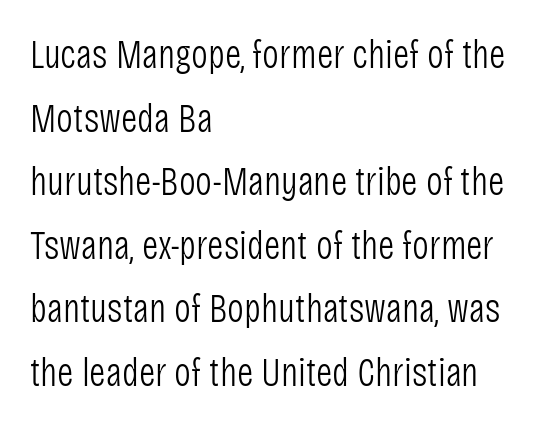
The image shows 40 px light, condensed sans-serif type, upright; set left-aligned, normal line spacing (1.59x), normal letter spacing, not underlined; low stroke contrast and a large x-height.
